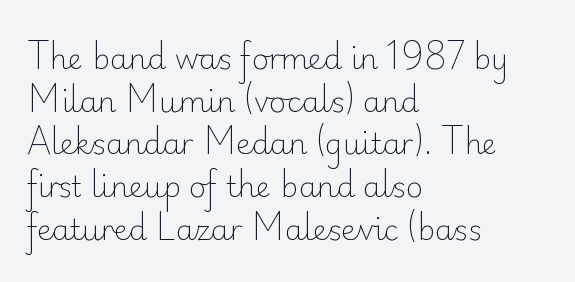
The image shows 29 px light sans-serif type, upright; set left-aligned, normal line spacing (1.47x), normal letter spacing, not underlined; low stroke contrast and a small x-height.
